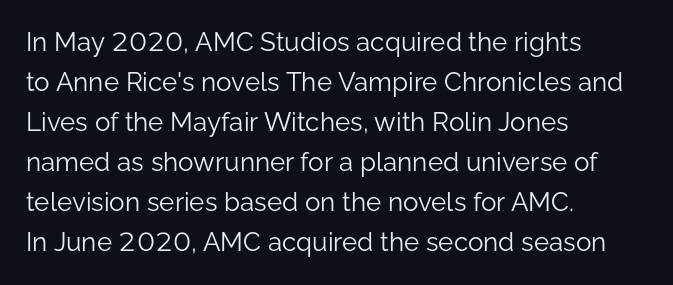
Q: Is the text bold? A: No.
Q: Is the text italic (slanted)? A: No, it is upright.
Q: Is the text underlined? A: No.
Q: How is the paragraph aligned? A: Left-aligned.
Q: Is the spacing between letters normal or unusually wide? A: Normal.
Q: Is the spacing between lines tight, normal or loose? A: Normal.
